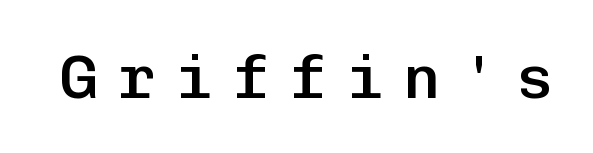
Q: Is the text bold? A: Semi-bold.
Q: Is the text italic (slanted)? A: No, it is upright.
Q: Is the typeface a serif or a sans-serif typeface? A: Sans-serif.
Q: Is the text underlined? A: No.
Q: Is the spacing between letters normal or unusually wide? A: Unusually wide.
Q: Width (condensed, normal, or wide)? A: Normal.
Q: Stroke contrast? A: Low.
Q: x-height? A: Medium.
Q: Monospaced? A: Yes.
